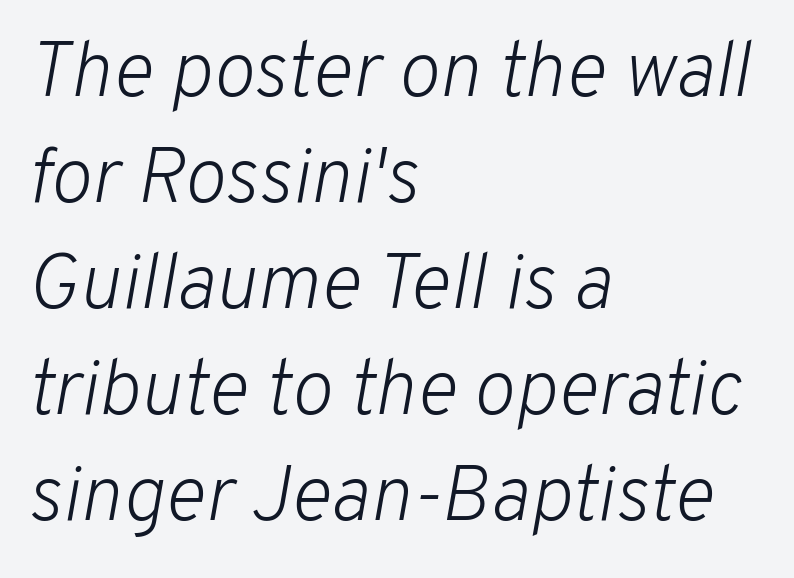
{"italic": "yes", "lean": "right", "slant_degrees": 10, "bold": "no", "weight": "light", "width": "normal", "stroke_contrast": "low", "x_height": "medium", "monospaced": "no", "underline": "no", "align": "left", "line_spacing": "normal", "line_spacing_ratio": 1.36, "letter_spacing": "normal", "letter_spacing_em": 0.0, "glyph_px": 78}
